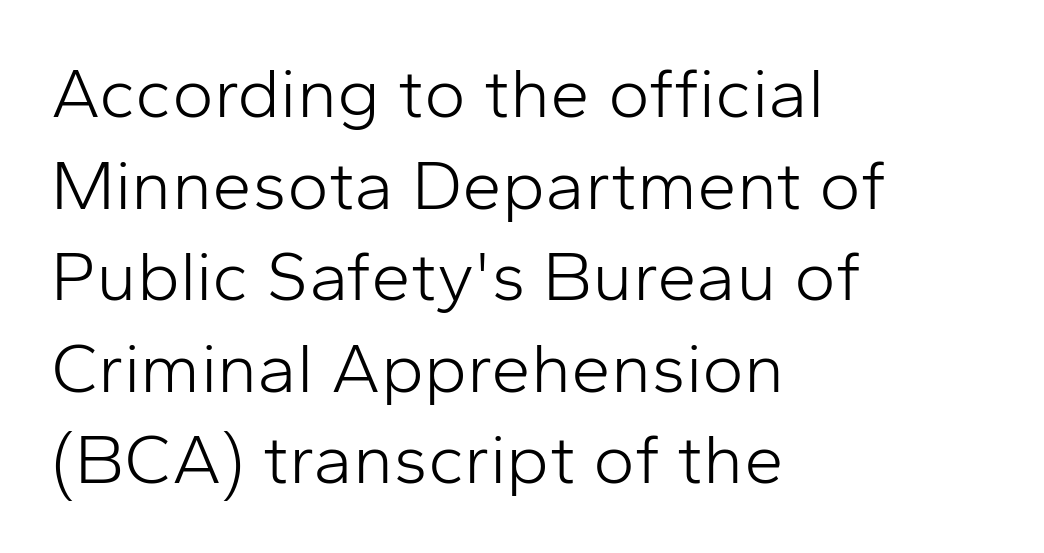
{"serif": "no", "italic": "no", "bold": "no", "weight": "light", "width": "normal", "stroke_contrast": "low", "x_height": "medium", "monospaced": "no", "underline": "no", "align": "left", "line_spacing": "normal", "line_spacing_ratio": 1.29, "letter_spacing": "normal", "letter_spacing_em": 0.0, "glyph_px": 71}
